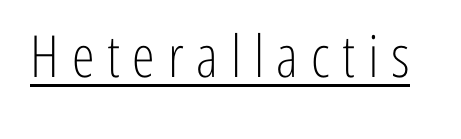
{"serif": "no", "italic": "no", "bold": "no", "weight": "light", "width": "condensed", "stroke_contrast": "low", "x_height": "medium", "monospaced": "no", "underline": "yes", "letter_spacing": "wide", "letter_spacing_em": 0.22, "glyph_px": 58}
